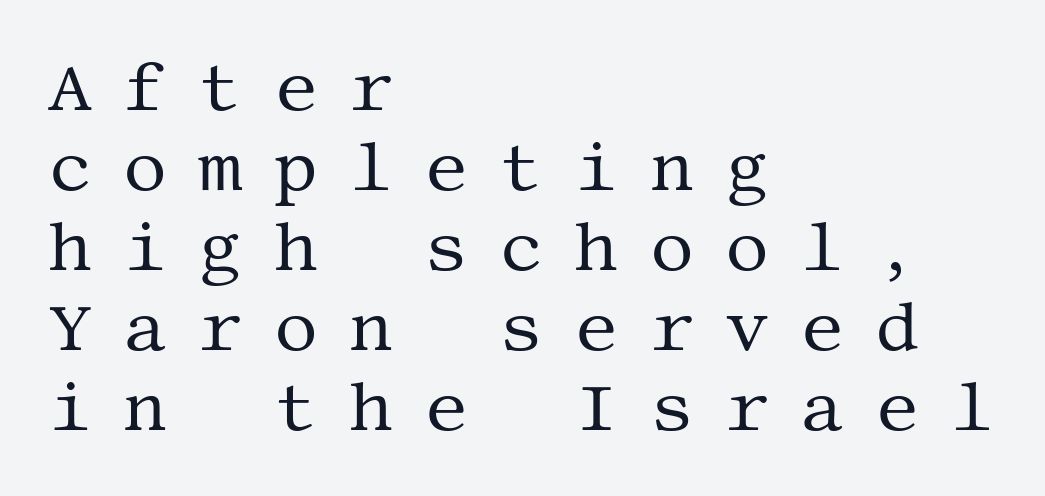
{"serif": "yes", "italic": "no", "bold": "no", "weight": "regular", "width": "normal", "stroke_contrast": "medium", "x_height": "large", "underline": "no", "align": "left", "line_spacing_ratio": 1.16, "letter_spacing": "wide", "letter_spacing_em": 0.45, "glyph_px": 69}
